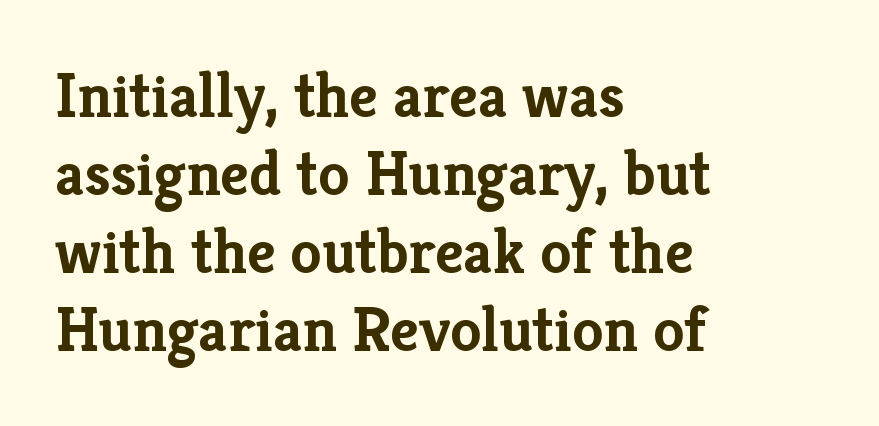
Decoration check: the copy has no underline. Note the varied advance widths — an 'i' is clearly narrower than an 'm'. You could call the tracking neutral — neither tight nor loose. In terms of weight, the rendering is a true, heavy bold. Posture: straight, roman, zero tilt. These lines are composed in type with serifs.
